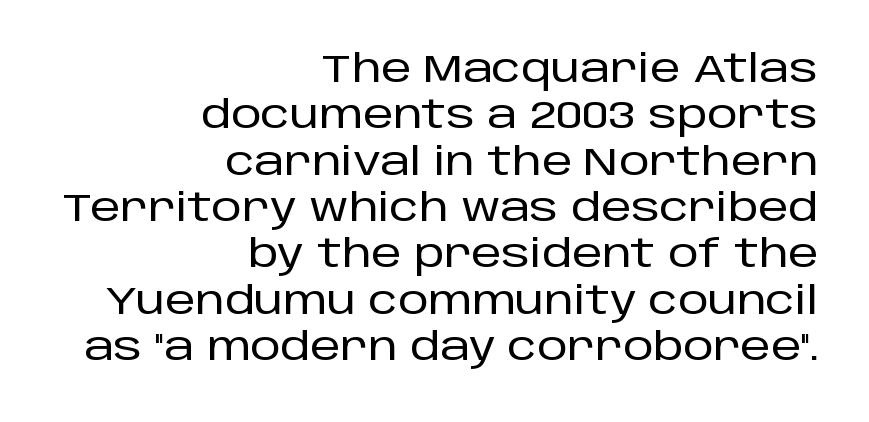
Q: Is the text italic (slanted)? A: No, it is upright.
Q: Is the typeface a serif or a sans-serif typeface? A: Sans-serif.
Q: Is the text underlined? A: No.
Q: How is the paragraph aligned? A: Right-aligned.
Q: Is the spacing between letters normal or unusually wide? A: Normal.
Q: Width (condensed, normal, or wide)? A: Normal.
Q: Stroke contrast? A: Low.
Q: x-height? A: Large.
Q: Monospaced? A: No.
